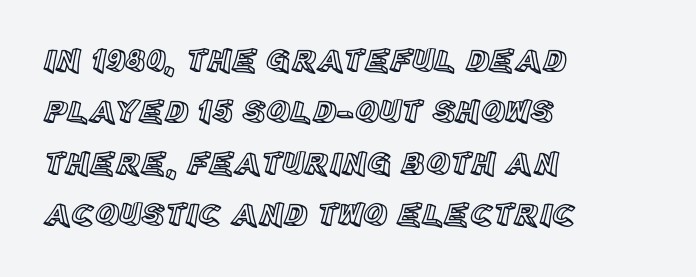
Every row of glyphs begins at an identical x-position on the left. Any mark beneath the type? The region is blank. Students, observe: this is what conventionally led text looks like.
